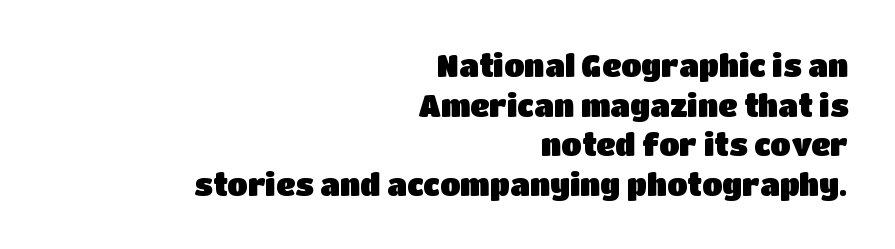
Q: Is the text italic (slanted)? A: No, it is upright.
Q: Is the typeface a serif or a sans-serif typeface? A: Sans-serif.
Q: Is the text underlined? A: No.
Q: How is the paragraph aligned? A: Right-aligned.
Q: Is the spacing between letters normal or unusually wide? A: Normal.
Q: Is the spacing between lines tight, normal or loose? A: Normal.
Q: Width (condensed, normal, or wide)? A: Normal.
Q: Stroke contrast? A: Low.
Q: x-height? A: Large.
Q: Monospaced? A: No.
